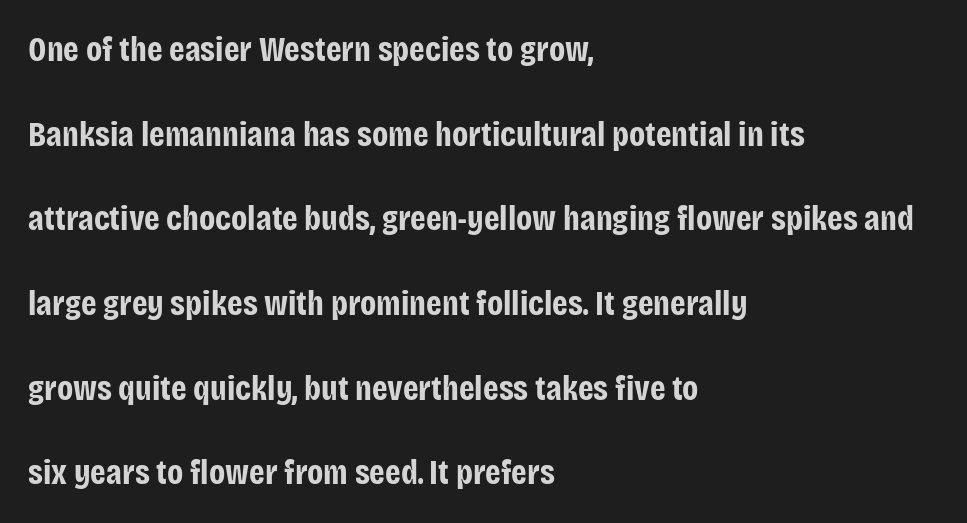
{"serif": "no", "italic": "no", "bold": "yes", "weight": "bold", "width": "condensed", "stroke_contrast": "low", "x_height": "large", "monospaced": "no", "underline": "no", "align": "left", "line_spacing": "loose", "line_spacing_ratio": 2.42, "letter_spacing": "normal", "letter_spacing_em": 0.0, "glyph_px": 35}
